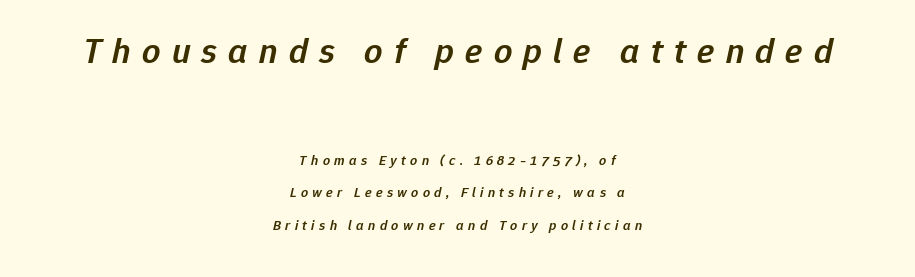
This sample is center-justified, so both line endings float freely. Caption: upper text group enlarged, lower text group reduced. The line-height multiplier appears high, well above default. The face used here has a pronounced slope to its letters. Do the characters align in a grid? No, the font is proportional. Someone cranked the tracking dial way up on this one.
